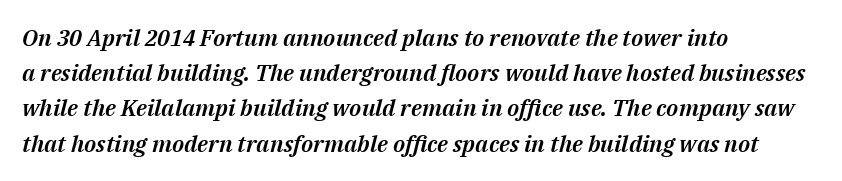
The image shows 23 px text type, italic (leaning right); set left-aligned, normal line spacing (1.53x), normal letter spacing, not underlined.
